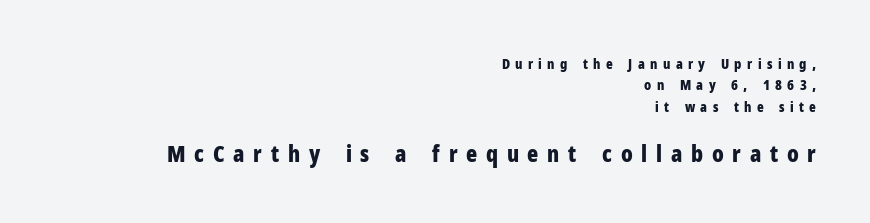
{"italic": "no", "bold": "yes", "underline": "no", "align": "right", "line_spacing": "normal", "line_spacing_ratio": 1.53, "letter_spacing": "wide", "letter_spacing_em": 0.38, "larger_block": "second", "size_ratio": 1.64, "glyph_px": 23}
